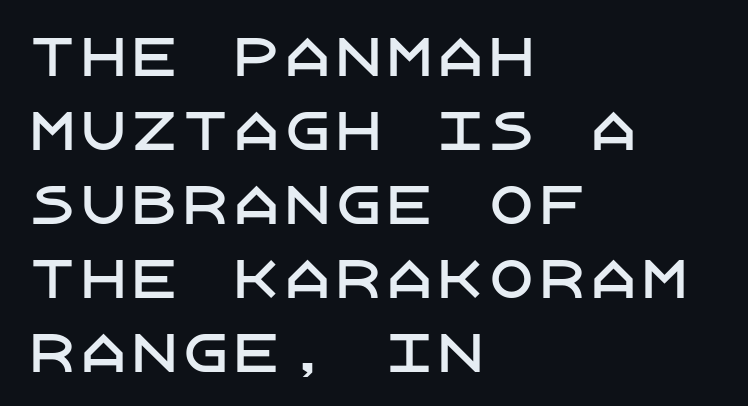
{"serif": "no", "italic": "no", "width": "normal", "stroke_contrast": "low", "x_height": "large", "underline": "no", "align": "left", "line_spacing": "normal", "line_spacing_ratio": 1.45, "letter_spacing": "normal", "letter_spacing_em": 0.0, "glyph_px": 51}
